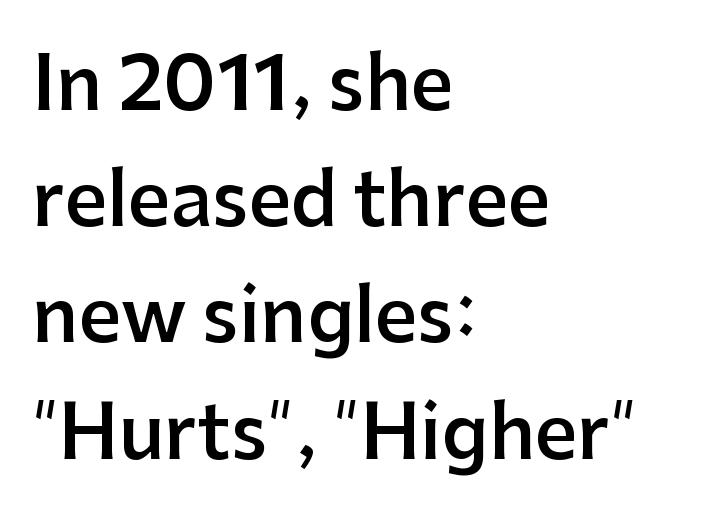
{"serif": "no", "italic": "no", "bold": "semi", "weight": "semibold", "width": "normal", "stroke_contrast": "low", "x_height": "medium", "monospaced": "no", "underline": "no", "align": "left", "line_spacing": "normal", "line_spacing_ratio": 1.57, "letter_spacing": "normal", "letter_spacing_em": 0.0, "glyph_px": 74}
